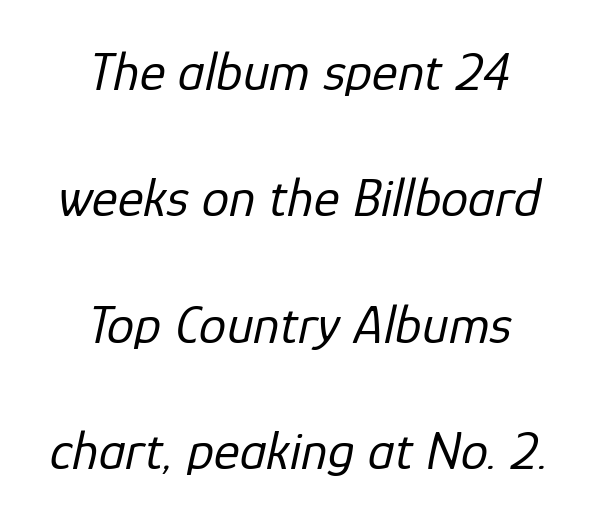
The image shows 55 px regular-weight type, italic (leaning right); set centered, loose line spacing (2.3x), normal letter spacing, not underlined; low stroke contrast and a medium x-height.
